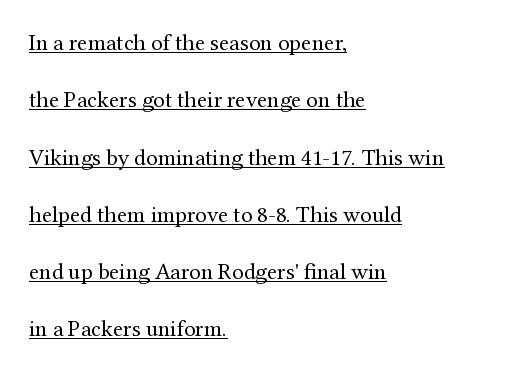
The type is set solid horizontally, with unmodified tracking. Leading is clearly above the norm, producing a sparse column. A continuous stroke trails under the words, as in a hyperlink. Heft: none added — not bold.
